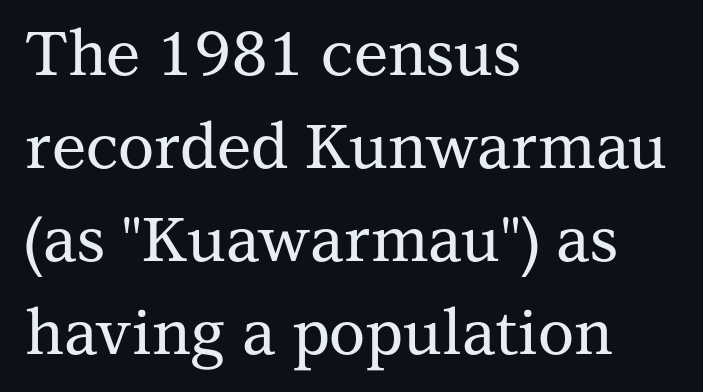
Does the copy run flush right? No — it runs flush left. Do the characters align in a grid? No, the font is proportional. A typesetter would call this leading conventional body-copy spacing. Font category for this specimen: serif. The type is set solid horizontally, with unmodified tracking. The lettering holds an erect, upright posture throughout.
